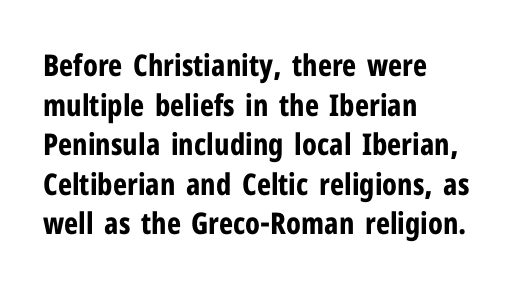
The image shows 30 px bold, condensed sans-serif type, upright; set left-aligned, normal line spacing (1.32x), normal letter spacing, not underlined; low stroke contrast and a medium x-height.
